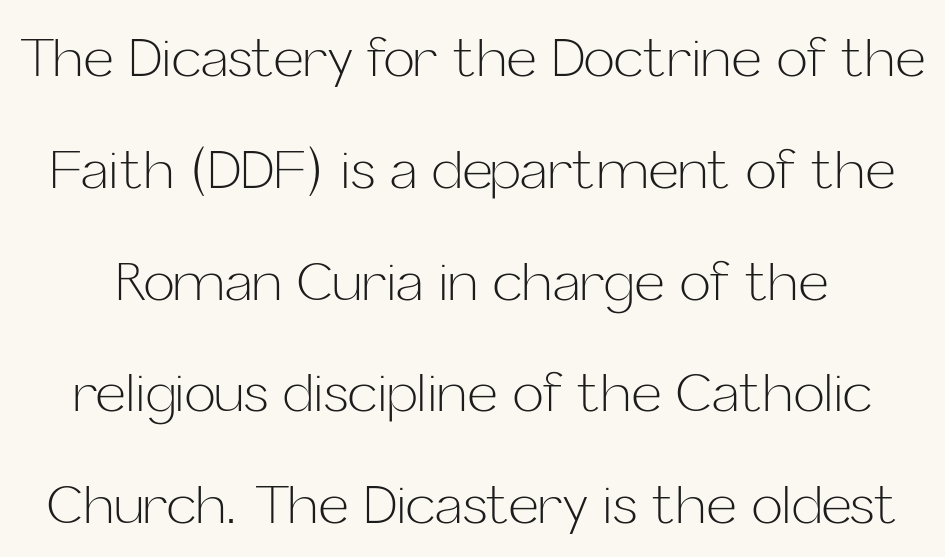
{"serif": "no", "italic": "no", "bold": "no", "weight": "light", "width": "normal", "stroke_contrast": "low", "x_height": "medium", "monospaced": "no", "underline": "no", "line_spacing": "loose", "line_spacing_ratio": 2.15, "letter_spacing": "normal", "letter_spacing_em": 0.0, "glyph_px": 52}
